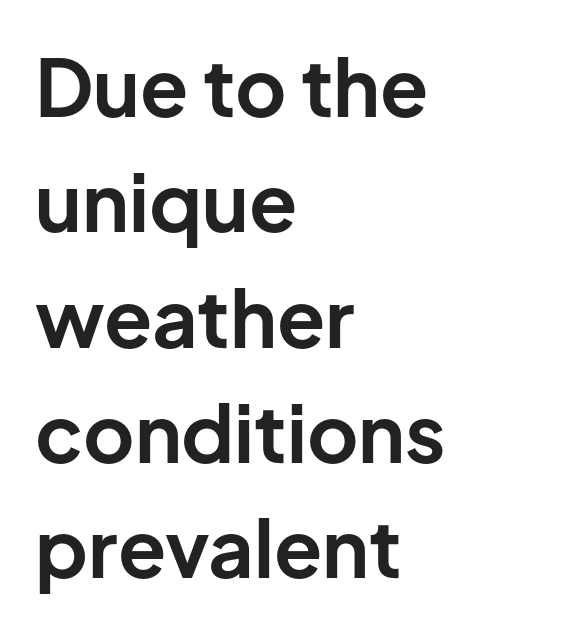
Grotesque or geometric, the face here clearly has no serifs. The area under the type is left untouched. Caption: standard tracking, unaltered. These lines stack with their left ends in a neat column. The glyphs have the mass of a bold cut. Spacing verdict: proportional, widths tailored to each character.
